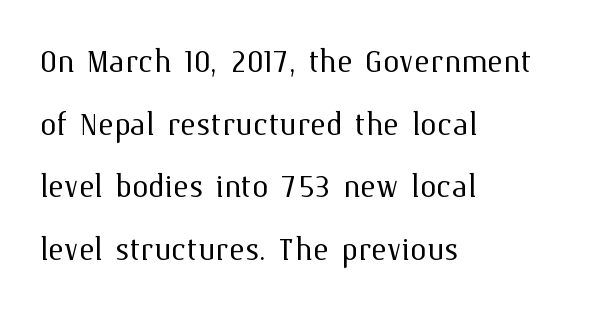
Q: Is the text bold? A: No.
Q: Is the text italic (slanted)? A: No, it is upright.
Q: Is the text underlined? A: No.
Q: How is the paragraph aligned? A: Left-aligned.
Q: Is the spacing between letters normal or unusually wide? A: Normal.
Q: Is the spacing between lines tight, normal or loose? A: Normal.
Q: Width (condensed, normal, or wide)? A: Normal.
Q: Stroke contrast? A: Medium.
Q: x-height? A: Medium.
Q: Monospaced? A: No.
